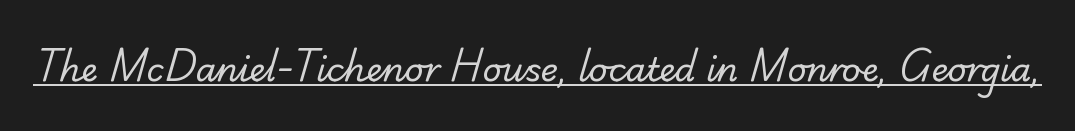
Weight: regular or lighter. The glyphs are accompanied by a horizontal stroke just below them. Note the varied advance widths — an 'i' is clearly narrower than an 'm'. A sans-serif font was chosen for this passage.
